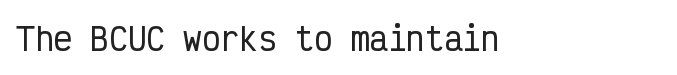
Q: Is the text italic (slanted)? A: No, it is upright.
Q: Is the typeface a serif or a sans-serif typeface? A: Sans-serif.
Q: Is the text underlined? A: No.
Q: How is the paragraph aligned? A: Left-aligned.
Q: Is the spacing between letters normal or unusually wide? A: Normal.
Q: Width (condensed, normal, or wide)? A: Condensed.
Q: Stroke contrast? A: Low.
Q: x-height? A: Medium.
Q: Monospaced? A: Yes.
